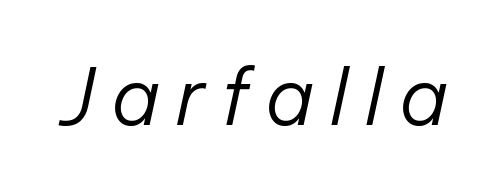
{"italic": "yes", "lean": "right", "slant_degrees": 12, "bold": "no", "weight": "regular", "width": "normal", "stroke_contrast": "low", "x_height": "medium", "monospaced": "no", "underline": "no", "letter_spacing": "wide", "letter_spacing_em": 0.2, "glyph_px": 78}
